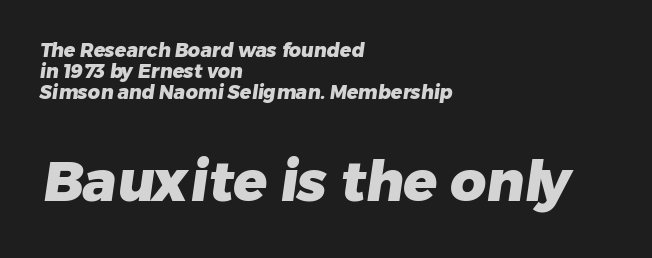
Which of the two is more prominent by size? The second, at the bottom. What's the leading like? Squeezed, with rows nearly overlapping. The strokes are fattened all the way to bold. I'd call this a sans setting — the letters go barefoot.
